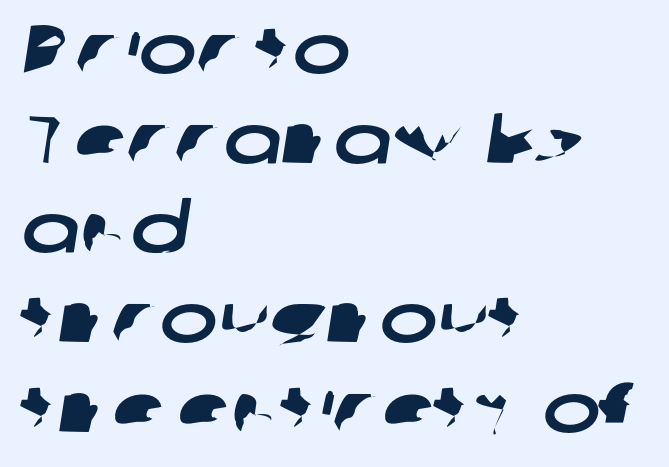
The image shows 69 px wide sans-serif type; set left-aligned, normal line spacing (1.3x), normal letter spacing, not underlined; low stroke contrast and a medium x-height.
